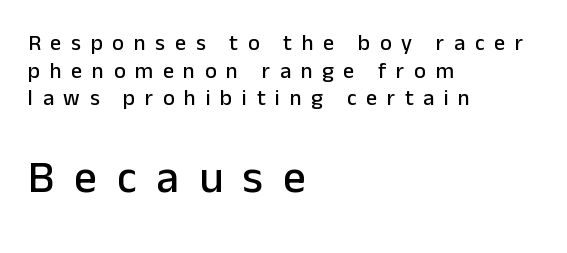
The image shows 45 px sans-serif type, upright; set left-aligned, normal line spacing (1.26x), unusually wide letter spacing (+0.44 em), not underlined; the second (bottom) block is 2.05x larger; low stroke contrast and a medium x-height.
